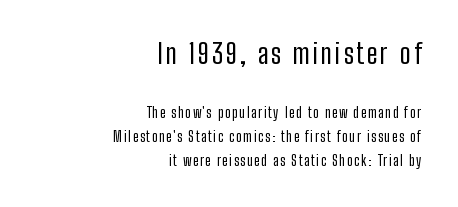
{"italic": "no", "bold": "no", "underline": "no", "align": "right", "line_spacing": "normal", "line_spacing_ratio": 1.7, "larger_block": "first", "size_ratio": 1.93, "glyph_px": 27}
